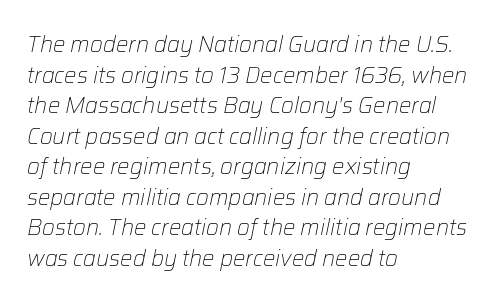
The image shows 22 px text type, italic (leaning right); set left-aligned, normal line spacing (1.39x), normal letter spacing, not underlined.
